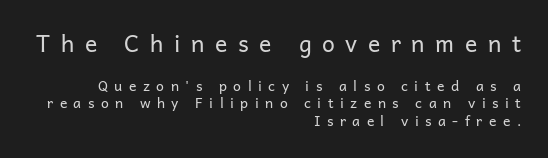
Interline gaps are of average width in this sample. Every character sits straight up, as roman type does. The face used here appears at its bigger size in the upper chunk. The paragraph shown leans on its right margin. Each word looks stretched out because of the extra space between its letters.
